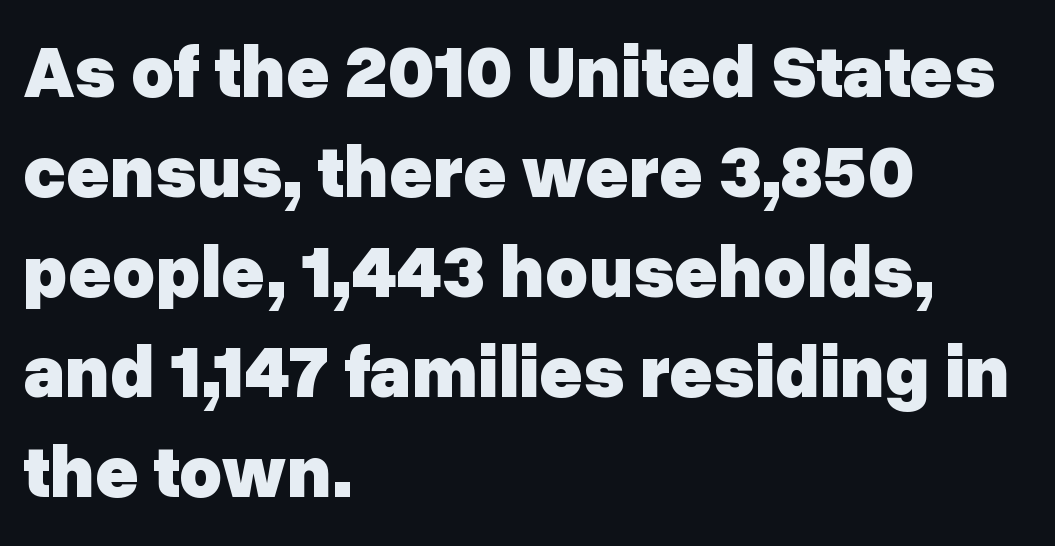
Q: Is the text bold? A: Yes.
Q: Is the text italic (slanted)? A: No, it is upright.
Q: Is the typeface a serif or a sans-serif typeface? A: Sans-serif.
Q: Is the text underlined? A: No.
Q: How is the paragraph aligned? A: Left-aligned.
Q: Is the spacing between letters normal or unusually wide? A: Normal.
Q: Is the spacing between lines tight, normal or loose? A: Normal.
Q: Width (condensed, normal, or wide)? A: Normal.
Q: Stroke contrast? A: Low.
Q: x-height? A: Medium.
Q: Monospaced? A: No.
